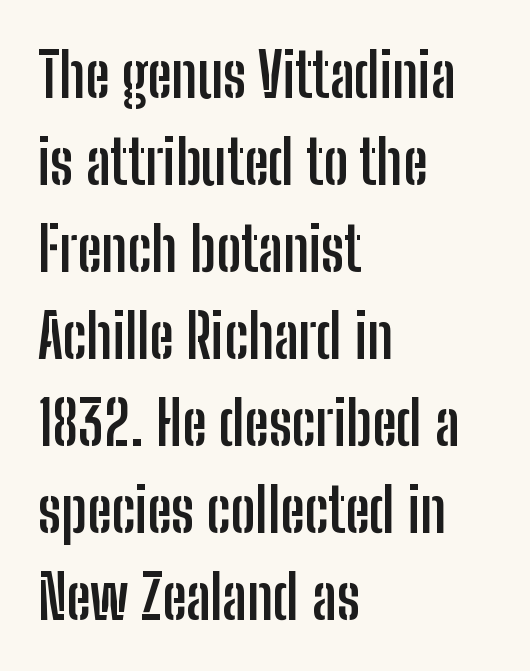
Q: Is the text bold? A: Yes.
Q: Is the text italic (slanted)? A: No, it is upright.
Q: Is the typeface a serif or a sans-serif typeface? A: Sans-serif.
Q: Is the text underlined? A: No.
Q: How is the paragraph aligned? A: Left-aligned.
Q: Is the spacing between letters normal or unusually wide? A: Normal.
Q: Is the spacing between lines tight, normal or loose? A: Normal.
Q: Width (condensed, normal, or wide)? A: Condensed.
Q: Stroke contrast? A: Low.
Q: x-height? A: Medium.
Q: Monospaced? A: No.
